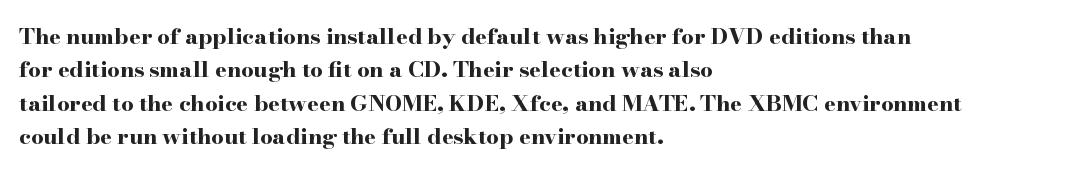
Q: Is the text bold? A: Yes.
Q: Is the text italic (slanted)? A: No, it is upright.
Q: Is the text underlined? A: No.
Q: How is the paragraph aligned? A: Left-aligned.
Q: Is the spacing between letters normal or unusually wide? A: Normal.
Q: Is the spacing between lines tight, normal or loose? A: Normal.
